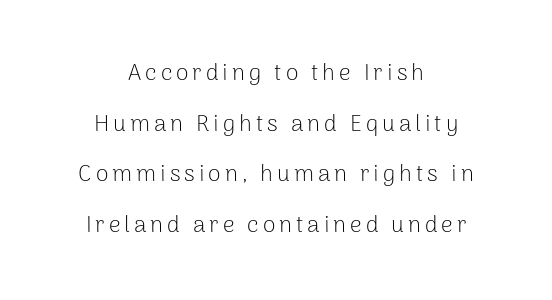
Q: Is the text bold? A: No.
Q: Is the text italic (slanted)? A: No, it is upright.
Q: Is the text underlined? A: No.
Q: How is the paragraph aligned? A: Centered.
Q: Is the spacing between lines tight, normal or loose? A: Loose.
